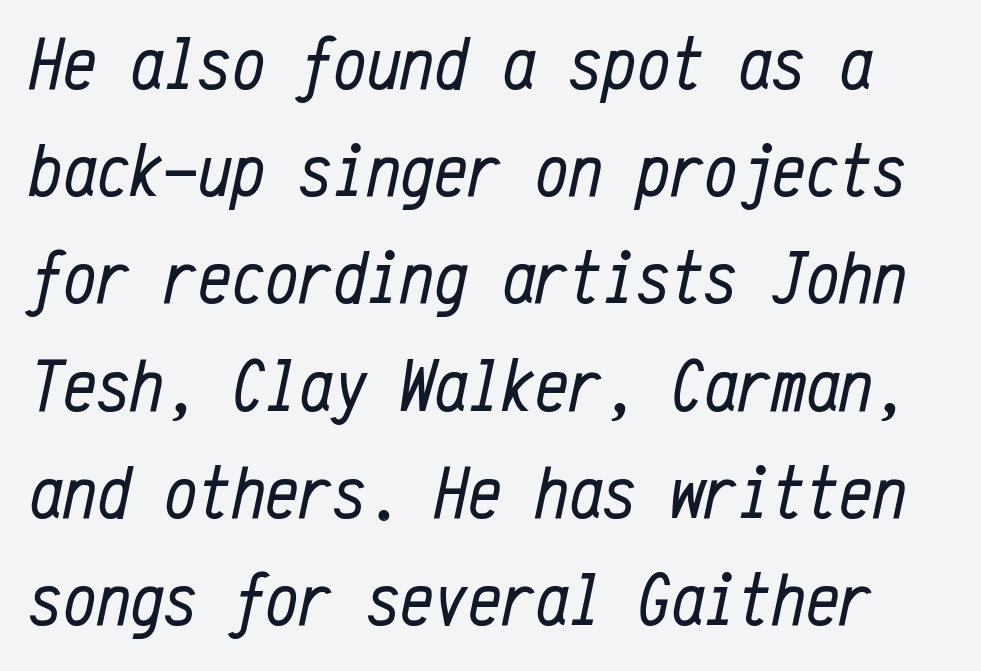
The zone under the glyphs is completely vacant. One glance says typical: line gaps are just what's usual. The cut favours lightness, reaching ordinary text weight at its darkest. Designer's note — italics engaged.
